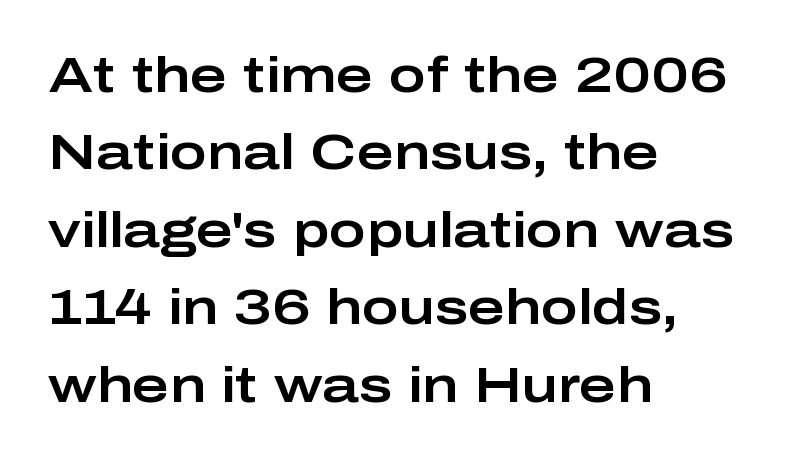
Default kerning and tracking; the words read as compact shapes. Plain, unruled lines of type. All the whitespace from short lines collects on the right. Varying glyph widths throughout — classic text-font behaviour. Unlike a traditional serif, this face leaves its strokes unadorned.
